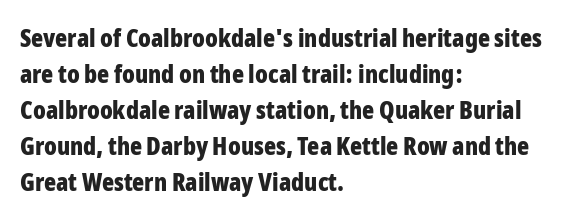
Q: Is the text bold? A: Yes.
Q: Is the text italic (slanted)? A: No, it is upright.
Q: Is the text underlined? A: No.
Q: How is the paragraph aligned? A: Left-aligned.
Q: Is the spacing between letters normal or unusually wide? A: Normal.
Q: Is the spacing between lines tight, normal or loose? A: Normal.
